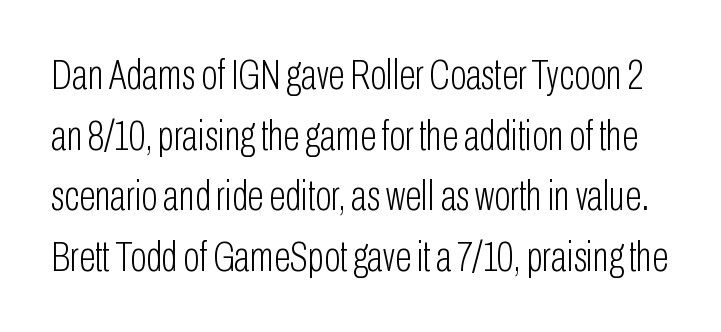
{"serif": "no", "italic": "no", "bold": "no", "weight": "light", "width": "condensed", "stroke_contrast": "low", "x_height": "medium", "monospaced": "no", "underline": "no", "line_spacing": "normal", "line_spacing_ratio": 1.41, "letter_spacing": "normal", "letter_spacing_em": 0.0, "glyph_px": 43}
